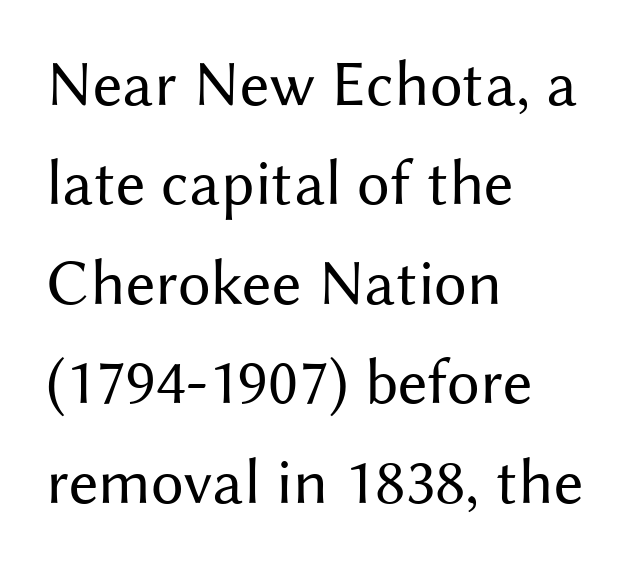
{"serif": "no", "italic": "no", "bold": "no", "weight": "regular", "width": "normal", "stroke_contrast": "medium", "x_height": "medium", "monospaced": "no", "underline": "no", "align": "left", "line_spacing": "normal", "line_spacing_ratio": 1.53, "letter_spacing": "normal", "letter_spacing_em": 0.0, "glyph_px": 65}
